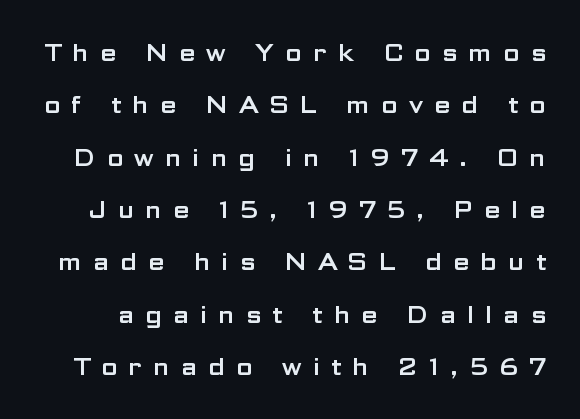
Q: Is the text italic (slanted)? A: No, it is upright.
Q: Is the text underlined? A: No.
Q: Is the spacing between letters normal or unusually wide? A: Unusually wide.
Q: Is the spacing between lines tight, normal or loose? A: Loose.
